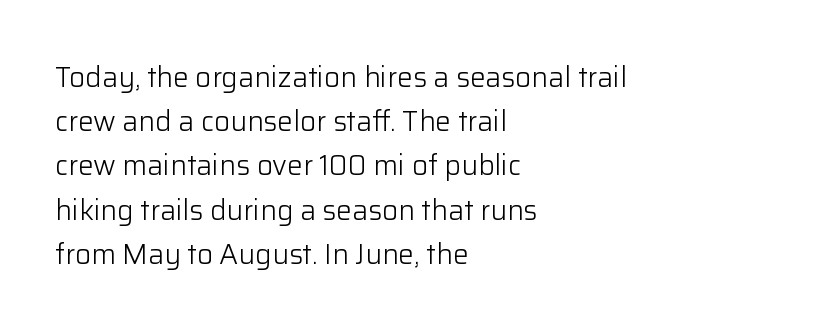
{"serif": "no", "italic": "no", "bold": "no", "weight": "light", "width": "normal", "stroke_contrast": "low", "x_height": "medium", "monospaced": "no", "underline": "no", "align": "left", "line_spacing": "normal", "line_spacing_ratio": 1.58, "letter_spacing": "normal", "letter_spacing_em": 0.0, "glyph_px": 28}
